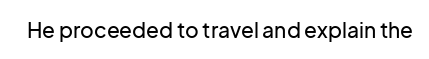
{"italic": "no", "underline": "no", "letter_spacing": "normal", "letter_spacing_em": 0.0, "glyph_px": 21}
